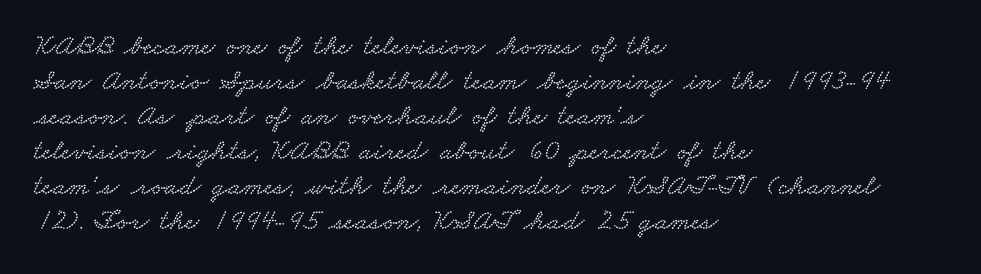
Q: Is the typeface a serif or a sans-serif typeface? A: Serif.
Q: Is the text underlined? A: No.
Q: How is the paragraph aligned? A: Left-aligned.
Q: Is the spacing between letters normal or unusually wide? A: Normal.
Q: Width (condensed, normal, or wide)? A: Wide.
Q: Stroke contrast? A: Low.
Q: x-height? A: Small.
Q: Monospaced? A: No.
